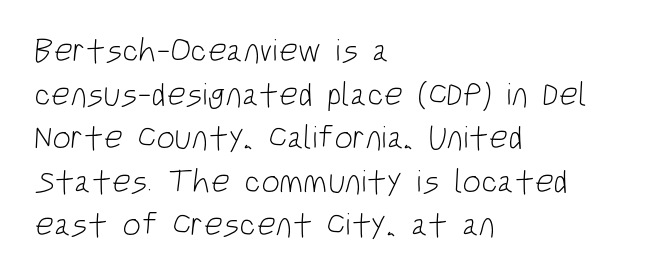
{"serif": "no", "bold": "no", "weight": "light", "width": "condensed", "stroke_contrast": "low", "x_height": "large", "monospaced": "no", "underline": "no", "align": "left", "line_spacing": "normal", "line_spacing_ratio": 1.32, "letter_spacing": "normal", "letter_spacing_em": 0.0, "glyph_px": 33}
